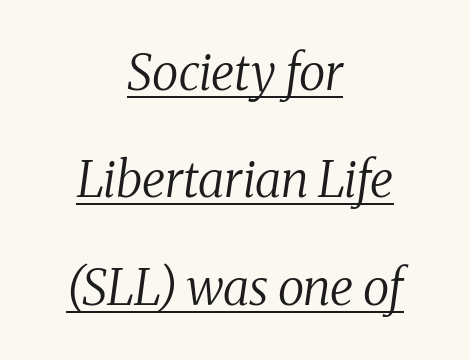
The image shows 49 px regular-weight serif type, italic (leaning right); set centered, loose line spacing (2.19x), normal letter spacing, underlined; medium stroke contrast and a medium x-height.
